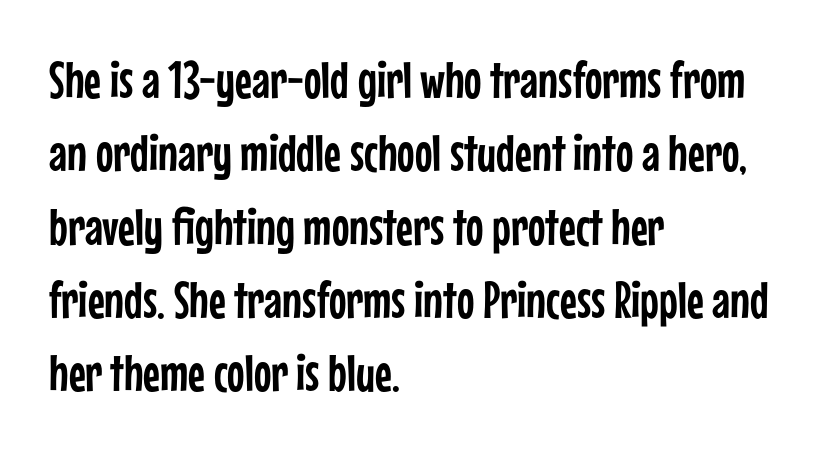
Q: Is the text italic (slanted)? A: No, it is upright.
Q: Is the typeface a serif or a sans-serif typeface? A: Sans-serif.
Q: Is the text underlined? A: No.
Q: How is the paragraph aligned? A: Left-aligned.
Q: Is the spacing between letters normal or unusually wide? A: Normal.
Q: Is the spacing between lines tight, normal or loose? A: Normal.
Q: Width (condensed, normal, or wide)? A: Condensed.
Q: Stroke contrast? A: Low.
Q: x-height? A: Medium.
Q: Monospaced? A: No.
